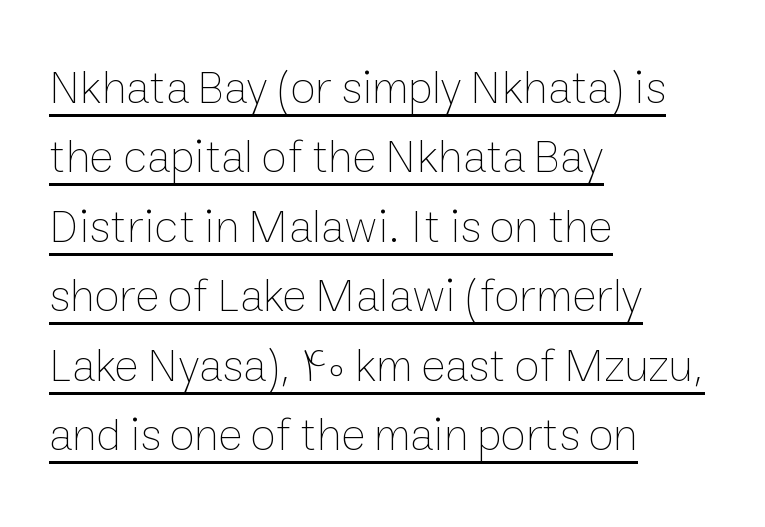
The passage shown is typed in a proportional face where columns would drift. The designer left line spacing at the default. Stems here are at most as thick as an everyday book face. Here the glyphs are tracked normally, forming tight word shapes. In terms of posture, this sample is upright. The ragged edge is on the right, which tells us the setting is flush left.
